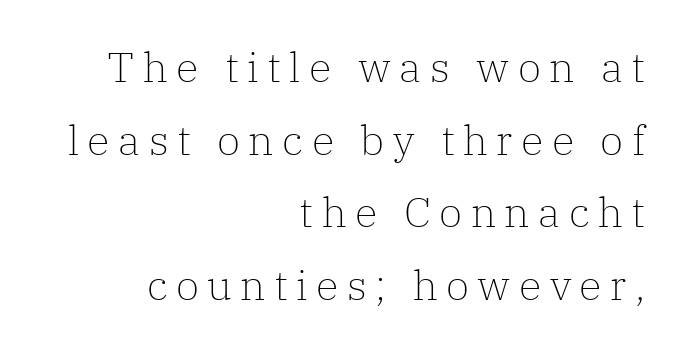
The passage is arranged like a letterhead date or caption credit — flush right. Note: serifs present on the glyphs. Has an underline been added? It has not. The letterforms stand isolated, each surrounded by extra space. The passage shown is typed in a proportional face where columns would drift. The lettering stays uniformly vertical, giving the passage a roman look.
